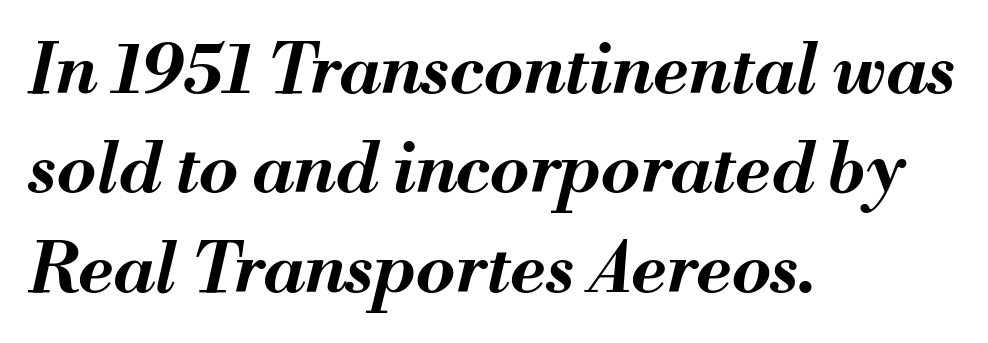
Q: Is the text bold? A: Yes.
Q: Is the text italic (slanted)? A: Yes, it leans right by about 13 degrees.
Q: Is the text underlined? A: No.
Q: How is the paragraph aligned? A: Left-aligned.
Q: Is the spacing between letters normal or unusually wide? A: Normal.
Q: Is the spacing between lines tight, normal or loose? A: Normal.
Q: Width (condensed, normal, or wide)? A: Normal.
Q: Stroke contrast? A: Medium.
Q: x-height? A: Small.
Q: Monospaced? A: No.
